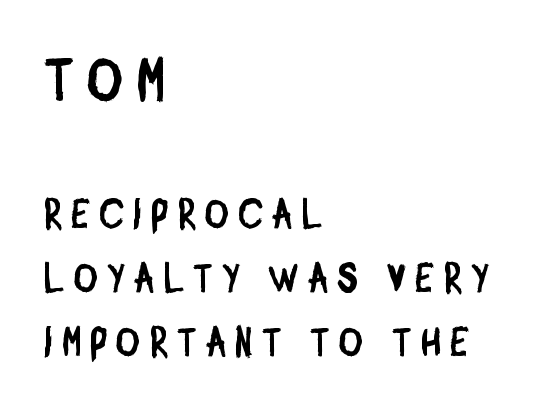
The image shows 61 px condensed sans-serif type; set left-aligned, normal line spacing (1.57x), unusually wide letter spacing (+0.23 em), not underlined; the first (top) block is 1.49x larger; low stroke contrast and a large x-height.
